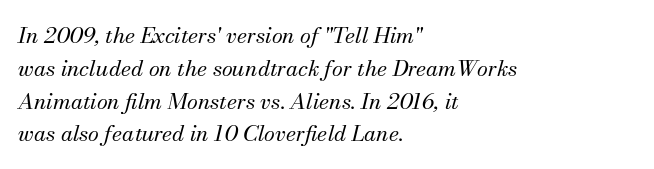
Q: Is the text bold? A: No.
Q: Is the text italic (slanted)? A: Yes, it leans right by about 13 degrees.
Q: Is the text underlined? A: No.
Q: How is the paragraph aligned? A: Left-aligned.
Q: Is the spacing between letters normal or unusually wide? A: Normal.
Q: Is the spacing between lines tight, normal or loose? A: Normal.
